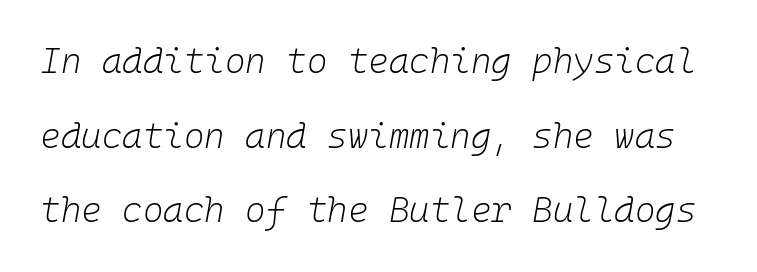
Spacing verdict: monospaced, one width for all characters. Descenders are the only things crossing below the line. Every character sits at an angle, as italics do. Students, note that the glyphs here touch the page at normal intervals.
